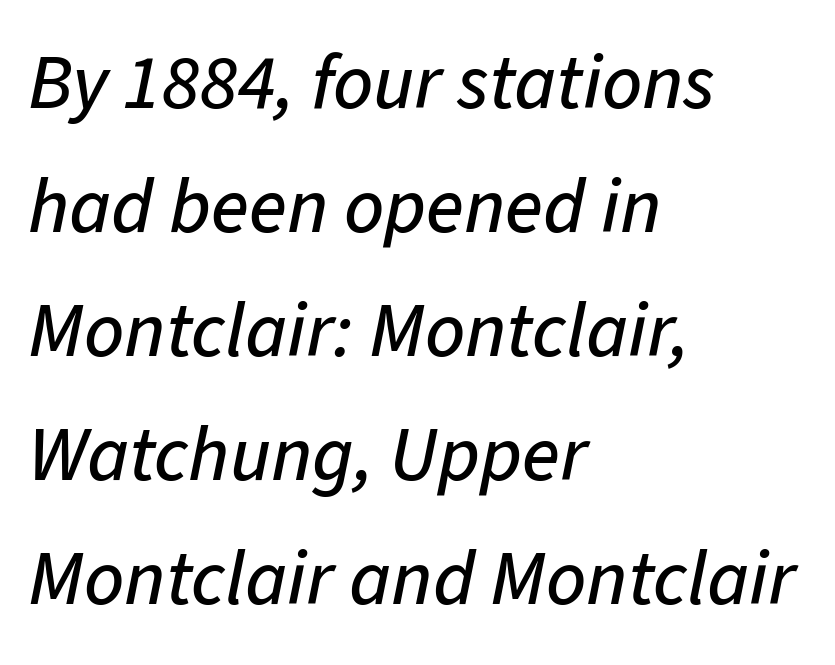
The image shows 78 px text type, italic (leaning right); set left-aligned, normal line spacing (1.59x), normal letter spacing, not underlined; low stroke contrast and a medium x-height.
